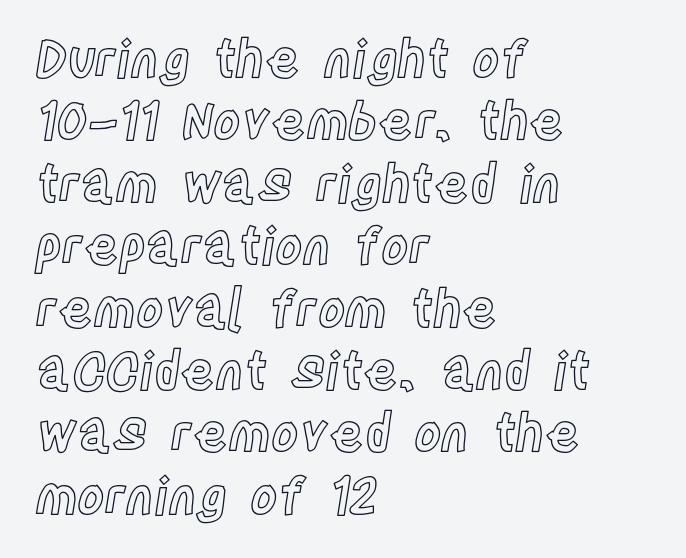
Q: Is the text italic (slanted)? A: Yes.
Q: Is the text underlined? A: No.
Q: How is the paragraph aligned? A: Left-aligned.
Q: Is the spacing between letters normal or unusually wide? A: Normal.
Q: Width (condensed, normal, or wide)? A: Condensed.
Q: x-height? A: Large.
Q: Monospaced? A: No.
